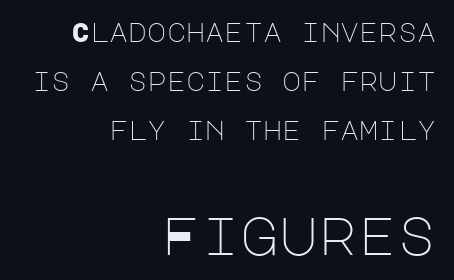
The axis of the letterforms is exactly vertical. Check where the strokes stop: nothing finishes them off — pure sans. These lines are set flush right with a ragged left edge. Of the two passages, the one underneath uses the larger point size. Letter spacing: default.
